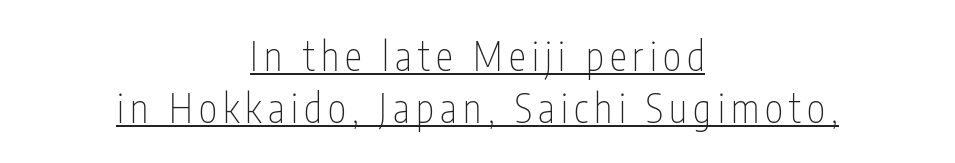
The image shows 39 px thin, condensed sans-serif type, upright; set centered, normal line spacing (1.34x), underlined; low stroke contrast and a medium x-height.
